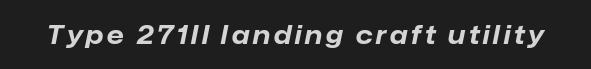
The image shows 25 px bold type, italic (leaning right); set not underlined.
